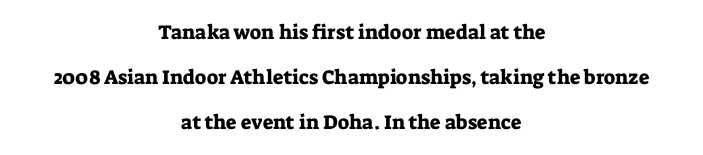
The image shows 20 px text type, upright; set centered, loose line spacing (2.24x), normal letter spacing, not underlined.
